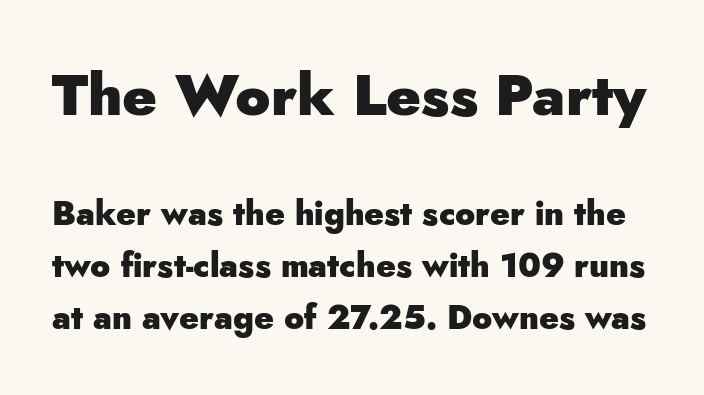
Does the type have serifs? No, each stem ends abruptly. Compared with typical paragraphs, the rows here are spaced about the same. Caption: standard tracking, unaltered. Do the characters align in a grid? No, the font is proportional.
